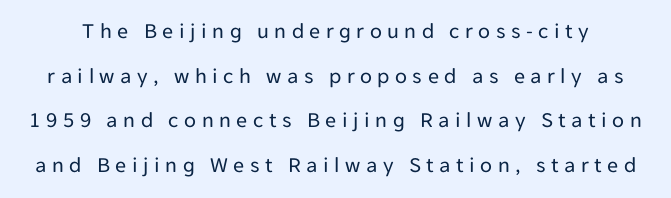
{"italic": "no", "bold": "no", "underline": "no", "line_spacing": "loose", "line_spacing_ratio": 2.03, "letter_spacing": "wide", "letter_spacing_em": 0.25, "glyph_px": 22}
